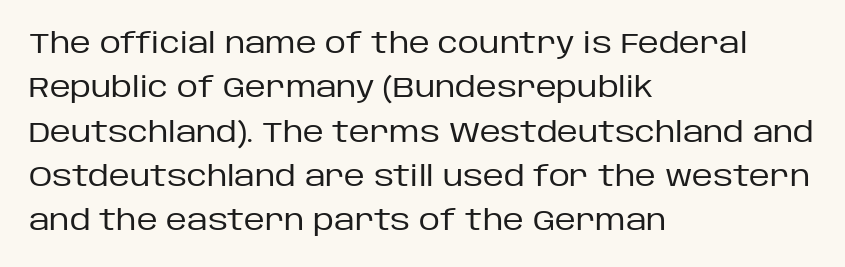
Q: Is the text bold? A: No.
Q: Is the text italic (slanted)? A: No, it is upright.
Q: Is the typeface a serif or a sans-serif typeface? A: Sans-serif.
Q: Is the text underlined? A: No.
Q: How is the paragraph aligned? A: Left-aligned.
Q: Is the spacing between letters normal or unusually wide? A: Normal.
Q: Is the spacing between lines tight, normal or loose? A: Normal.
Q: Width (condensed, normal, or wide)? A: Normal.
Q: Stroke contrast? A: Low.
Q: x-height? A: Large.
Q: Monospaced? A: No.
